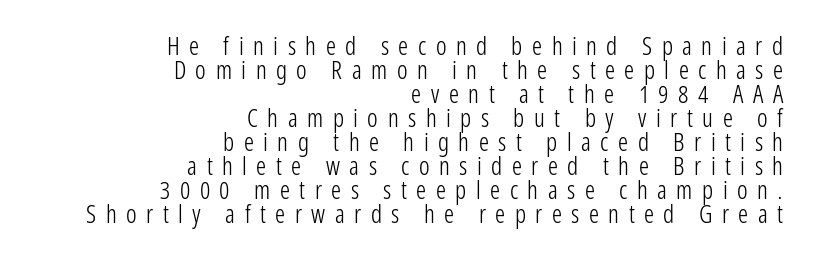
{"italic": "no", "bold": "no", "underline": "no", "align": "right", "line_spacing": "tight", "line_spacing_ratio": 0.96, "letter_spacing": "wide", "letter_spacing_em": 0.38, "glyph_px": 25}
